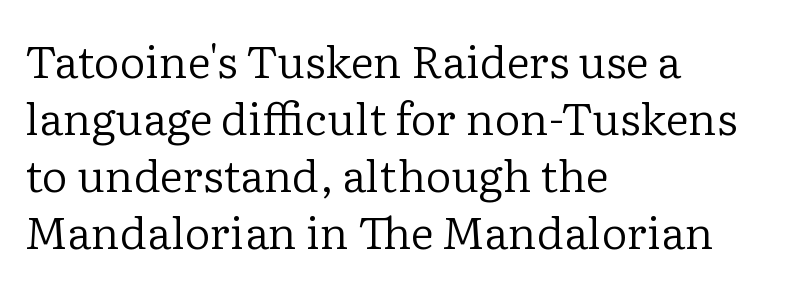
Q: Is the text bold? A: No.
Q: Is the text italic (slanted)? A: No, it is upright.
Q: Is the typeface a serif or a sans-serif typeface? A: Serif.
Q: Is the text underlined? A: No.
Q: How is the paragraph aligned? A: Left-aligned.
Q: Is the spacing between letters normal or unusually wide? A: Normal.
Q: Is the spacing between lines tight, normal or loose? A: Normal.
Q: Width (condensed, normal, or wide)? A: Normal.
Q: Stroke contrast? A: Low.
Q: x-height? A: Medium.
Q: Monospaced? A: No.
